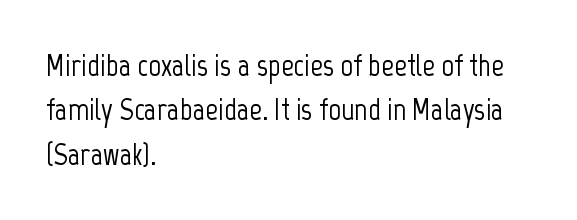
{"serif": "no", "italic": "no", "width": "condensed", "stroke_contrast": "low", "x_height": "medium", "monospaced": "no", "underline": "no", "align": "left", "line_spacing": "normal", "line_spacing_ratio": 1.43, "letter_spacing": "normal", "letter_spacing_em": 0.0, "glyph_px": 31}
